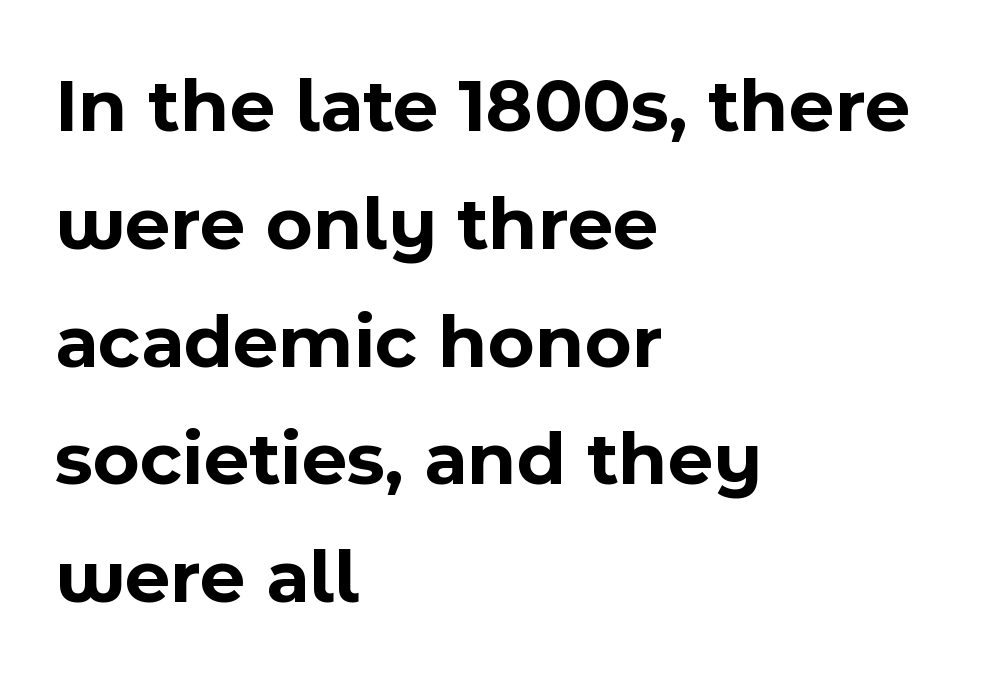
{"serif": "no", "italic": "no", "bold": "yes", "weight": "bold", "width": "normal", "x_height": "medium", "monospaced": "no", "underline": "no", "align": "left", "line_spacing": "normal", "line_spacing_ratio": 1.51, "letter_spacing": "normal", "letter_spacing_em": 0.0, "glyph_px": 78}
